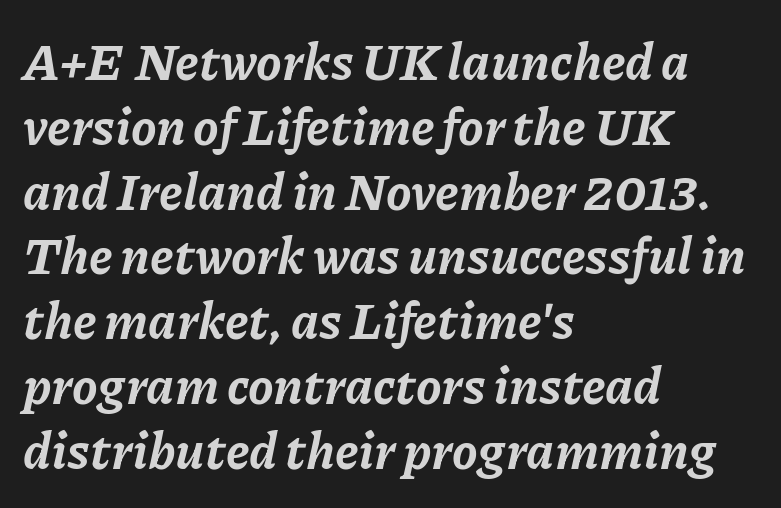
{"italic": "yes", "lean": "right", "slant_degrees": 11, "bold": "yes", "weight": "bold", "width": "normal", "stroke_contrast": "low", "x_height": "medium", "monospaced": "no", "underline": "no", "align": "left", "line_spacing": "normal", "line_spacing_ratio": 1.27, "letter_spacing": "normal", "letter_spacing_em": 0.0, "glyph_px": 51}
